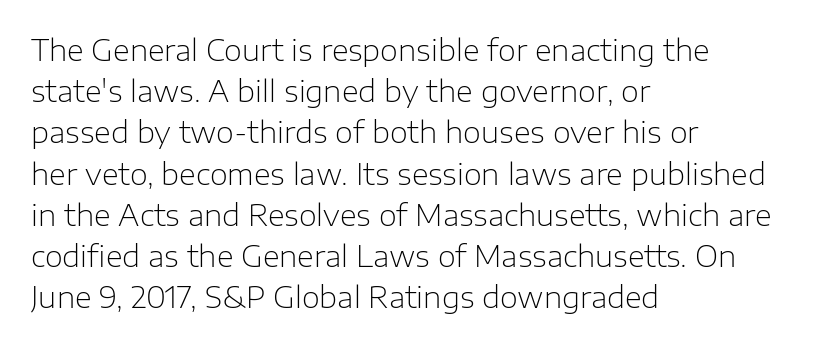
{"serif": "no", "italic": "no", "bold": "no", "weight": "light", "width": "normal", "stroke_contrast": "low", "x_height": "medium", "monospaced": "no", "underline": "no", "align": "left", "line_spacing": "normal", "line_spacing_ratio": 1.42, "letter_spacing": "normal", "letter_spacing_em": 0.0, "glyph_px": 29}
